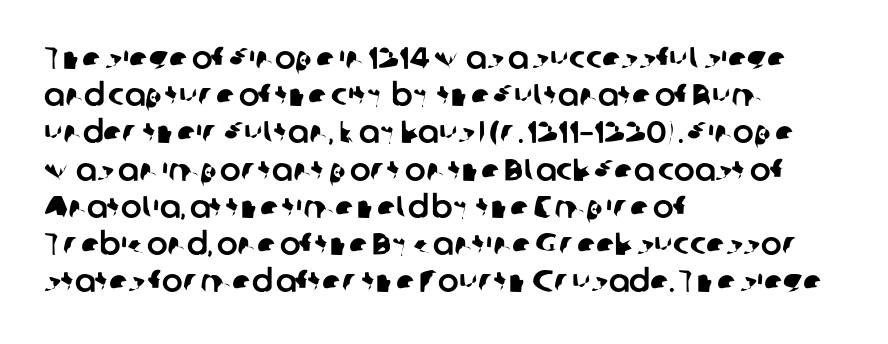
Which margin do the lines hug? The left one — the right edge is uneven. Are there feet on the stems? There aren't — it's a sans. Do the characters align in a grid? No, the font is proportional. Tracking here is standard; glyphs follow each other at the usual distance. Quick note: underline off.
